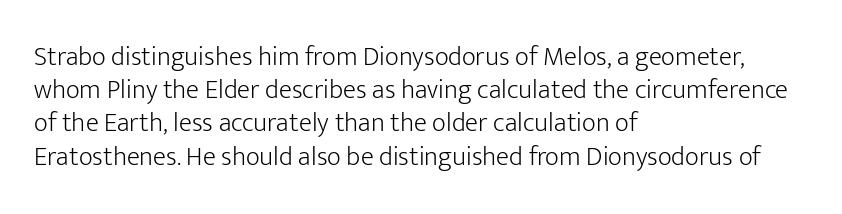
{"italic": "no", "bold": "no", "underline": "no", "align": "left", "line_spacing_ratio": 1.23, "letter_spacing": "normal", "letter_spacing_em": 0.0, "glyph_px": 27}
